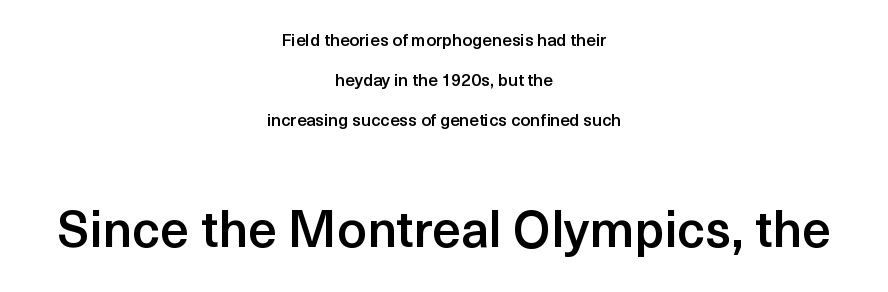
{"serif": "no", "italic": "no", "bold": "semi", "weight": "semibold", "width": "normal", "x_height": "medium", "monospaced": "no", "underline": "no", "align": "center", "line_spacing": "loose", "line_spacing_ratio": 2.36, "letter_spacing": "normal", "letter_spacing_em": 0.0, "larger_block": "second", "size_ratio": 3.0, "glyph_px": 51}
